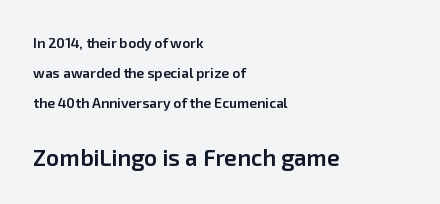
The glyphs are unaccompanied by any horizontal stroke below them. Horizontal bands of white between lines are thick stripes. Every letter is mildly thick-stroked: semibold rather than bold. Honestly, the letter spacing is just normal — you wouldn't notice it. Horizontally, the lines are justified to the leading edge only. Unlike italic type, these characters show no tilt at all.
